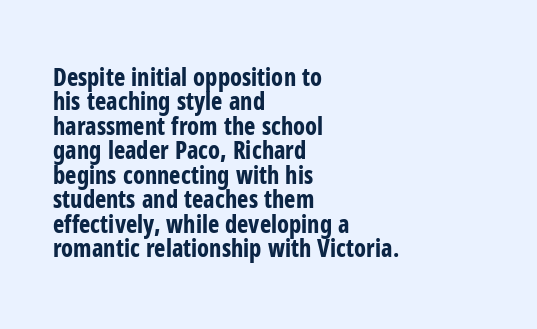
{"italic": "no", "bold": "yes", "underline": "no", "align": "left", "line_spacing": "tight", "line_spacing_ratio": 1.02, "letter_spacing": "normal", "letter_spacing_em": 0.0, "glyph_px": 24}
